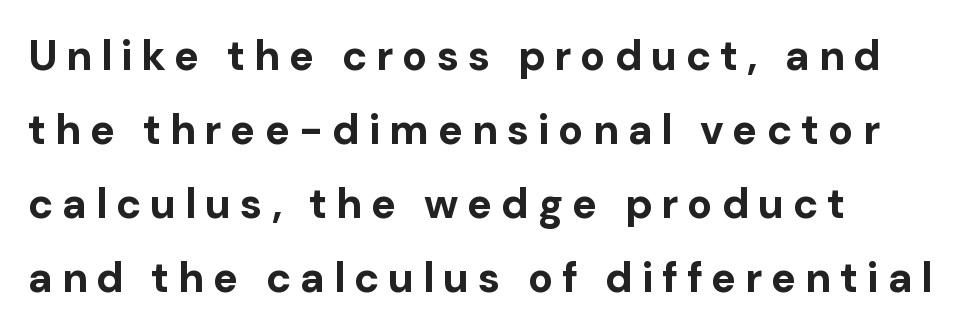
The image shows 42 px bold sans-serif type, upright; set left-aligned, line spacing 1.76x, unusually wide letter spacing (+0.21 em), not underlined; low stroke contrast and a medium x-height.
